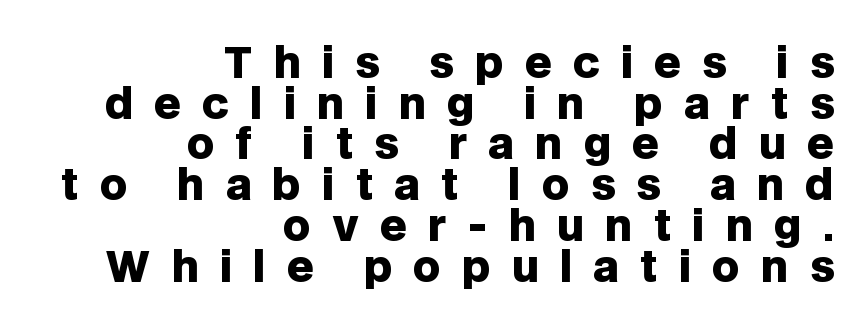
The image shows 42 px heavy sans-serif type, upright; set right-aligned, tight line spacing (0.97x), unusually wide letter spacing (+0.5 em), not underlined; low stroke contrast and a large x-height.
